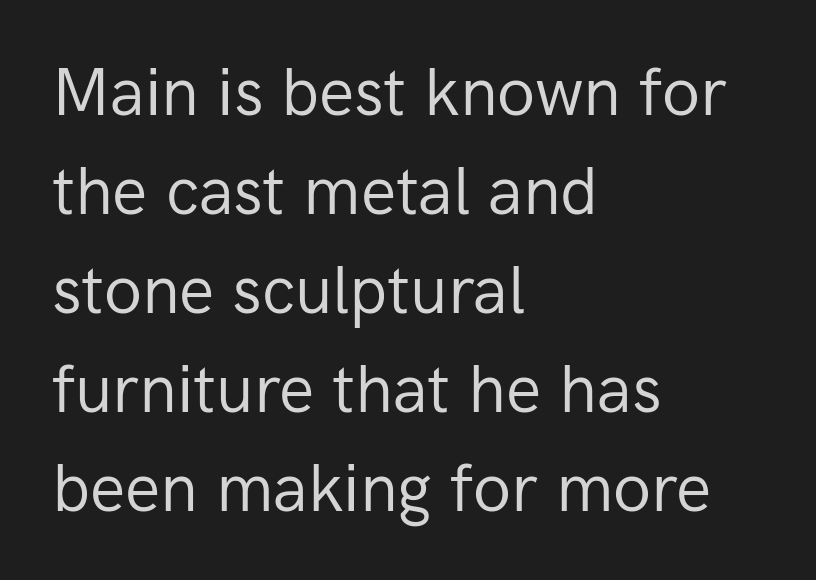
{"serif": "no", "italic": "no", "bold": "no", "weight": "regular", "width": "normal", "stroke_contrast": "low", "x_height": "medium", "monospaced": "no", "underline": "no", "align": "left", "line_spacing": "normal", "line_spacing_ratio": 1.5, "letter_spacing": "normal", "letter_spacing_em": 0.0, "glyph_px": 66}
